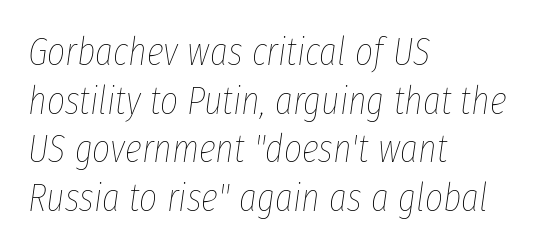
Q: Is the text bold? A: No.
Q: Is the text italic (slanted)? A: Yes, it leans right by about 8 degrees.
Q: Is the text underlined? A: No.
Q: How is the paragraph aligned? A: Left-aligned.
Q: Is the spacing between letters normal or unusually wide? A: Normal.
Q: Is the spacing between lines tight, normal or loose? A: Normal.
Q: Width (condensed, normal, or wide)? A: Condensed.
Q: Stroke contrast? A: Low.
Q: x-height? A: Medium.
Q: Monospaced? A: No.
